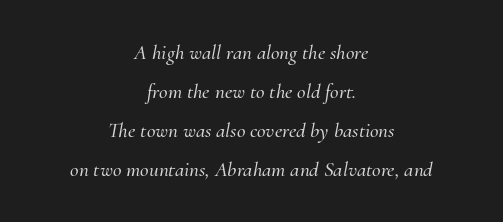
Q: Is the text italic (slanted)? A: Yes, it leans right by about 10 degrees.
Q: Is the text underlined? A: No.
Q: How is the paragraph aligned? A: Centered.
Q: Is the spacing between letters normal or unusually wide? A: Normal.
